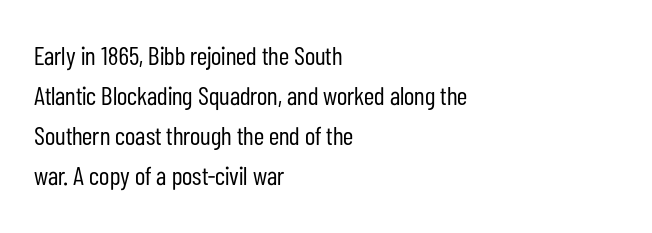
{"italic": "no", "bold": "no", "underline": "no", "align": "left", "line_spacing": "normal", "line_spacing_ratio": 1.54, "letter_spacing": "normal", "letter_spacing_em": 0.0, "glyph_px": 26}
